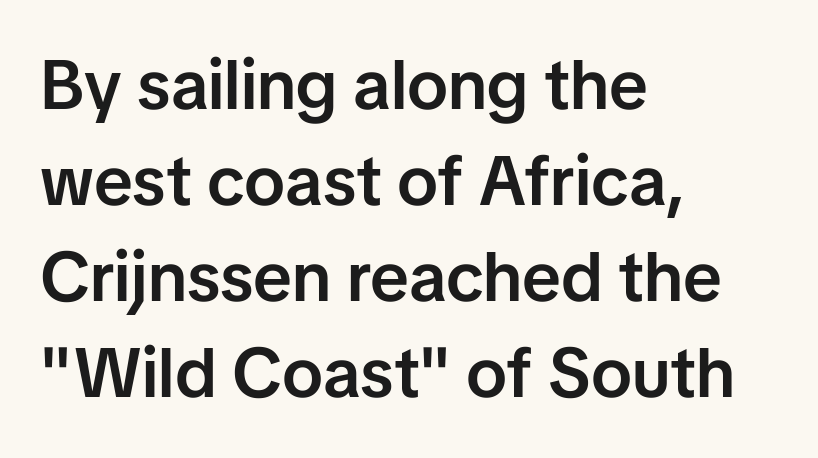
The image shows 69 px semibold sans-serif type, upright; set left-aligned, normal line spacing (1.39x), normal letter spacing, not underlined; low stroke contrast and a medium x-height.
